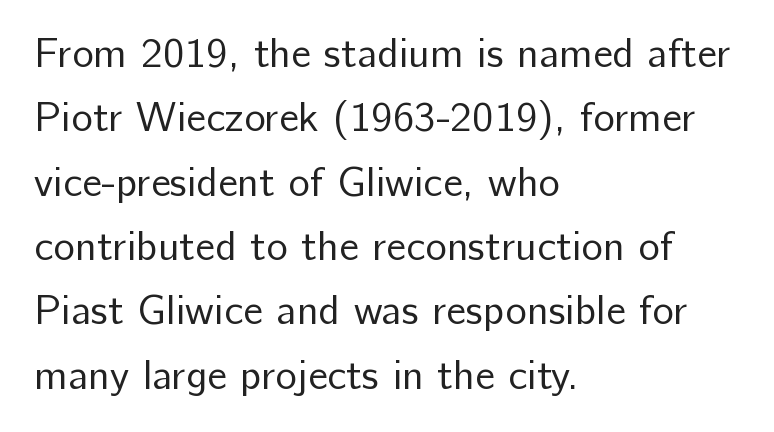
The image shows 41 px regular-weight sans-serif type, upright; set left-aligned, normal line spacing (1.57x), normal letter spacing, not underlined; low stroke contrast and a medium x-height.
